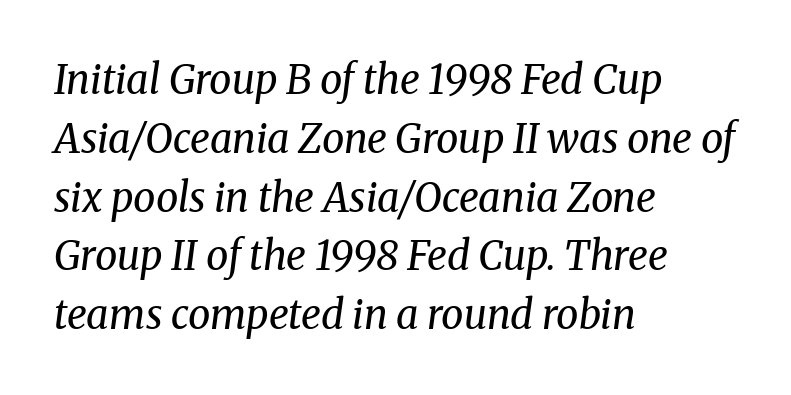
The image shows 40 px regular-weight serif type, italic (leaning right); set left-aligned, normal line spacing (1.47x), normal letter spacing, not underlined; medium stroke contrast and a medium x-height.
